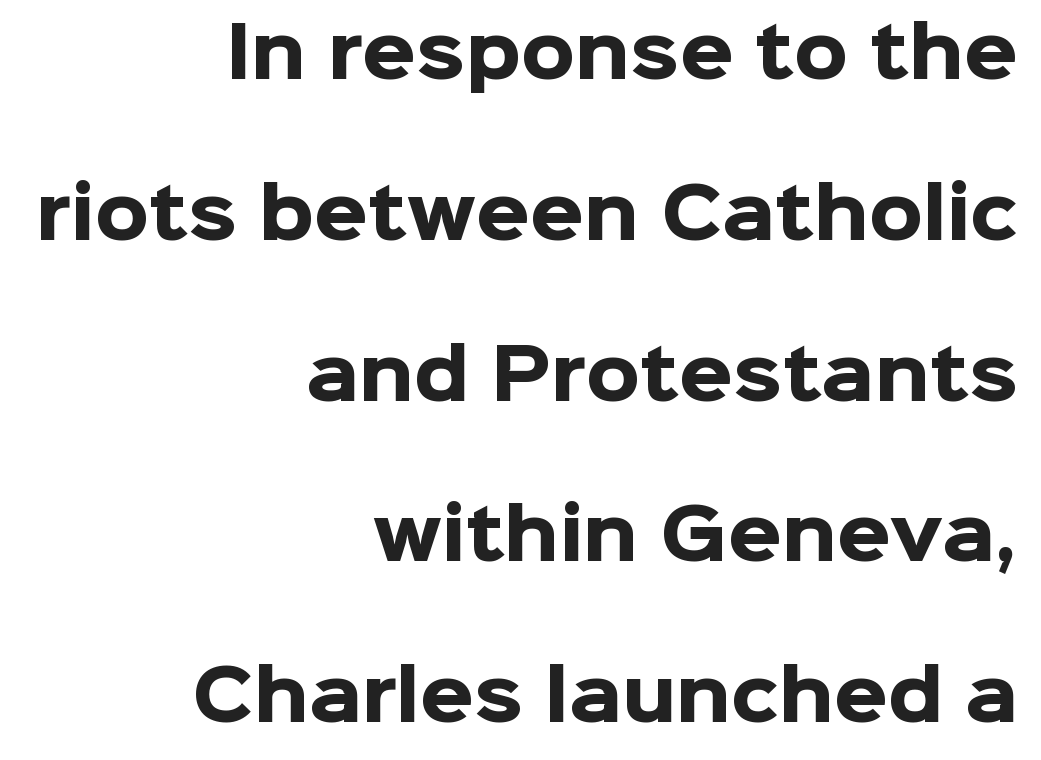
The image shows 69 px heavy sans-serif type, upright; set right-aligned, loose line spacing (2.33x), normal letter spacing, not underlined; low stroke contrast and a medium x-height.
